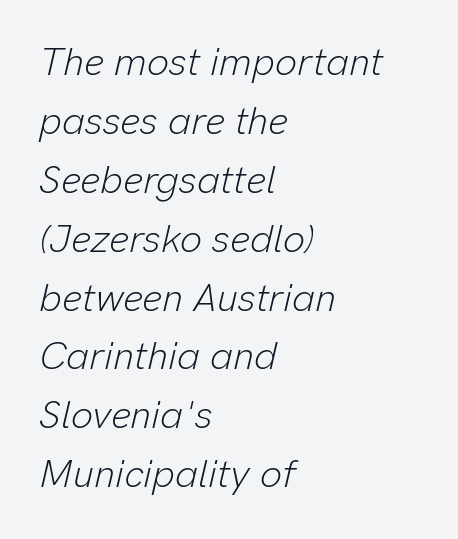
{"italic": "yes", "lean": "right", "slant_degrees": 13, "bold": "no", "weight": "light", "width": "normal", "stroke_contrast": "low", "x_height": "medium", "monospaced": "no", "underline": "no", "align": "left", "line_spacing": "normal", "line_spacing_ratio": 1.51, "letter_spacing": "normal", "letter_spacing_em": 0.0, "glyph_px": 39}
